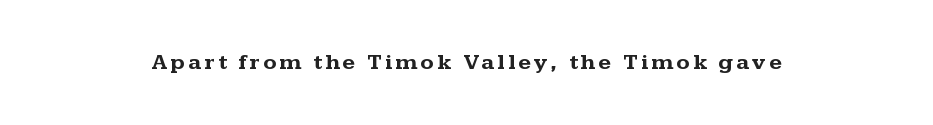
The image shows 22 px bold type, upright; set not underlined.
